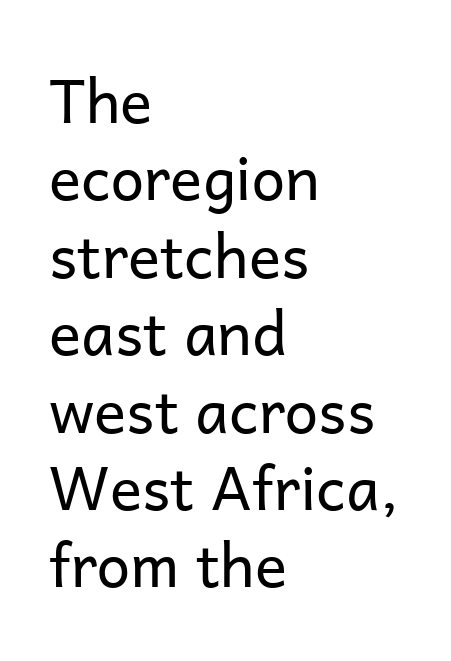
Q: Is the text bold? A: No.
Q: Is the text italic (slanted)? A: No, it is upright.
Q: Is the typeface a serif or a sans-serif typeface? A: Sans-serif.
Q: Is the text underlined? A: No.
Q: How is the paragraph aligned? A: Left-aligned.
Q: Is the spacing between letters normal or unusually wide? A: Normal.
Q: Is the spacing between lines tight, normal or loose? A: Normal.
Q: Width (condensed, normal, or wide)? A: Normal.
Q: Stroke contrast? A: Low.
Q: x-height? A: Medium.
Q: Monospaced? A: No.
